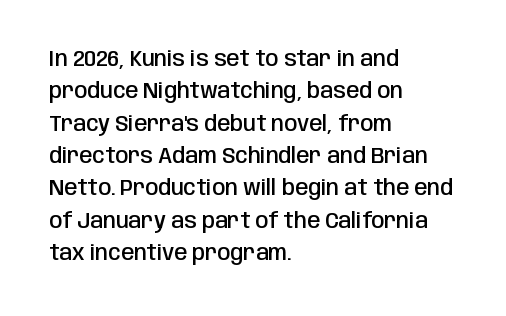
{"italic": "no", "bold": "semi", "underline": "no", "align": "left", "line_spacing": "normal", "line_spacing_ratio": 1.54, "letter_spacing": "normal", "letter_spacing_em": 0.0, "glyph_px": 21}
